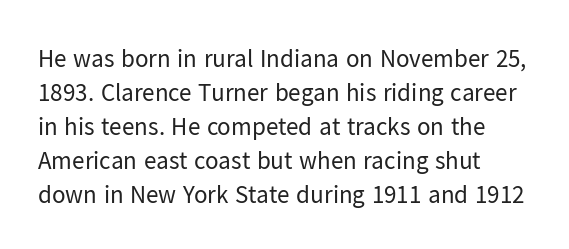
Q: Is the text bold? A: No.
Q: Is the text italic (slanted)? A: No, it is upright.
Q: Is the text underlined? A: No.
Q: How is the paragraph aligned? A: Left-aligned.
Q: Is the spacing between letters normal or unusually wide? A: Normal.
Q: Is the spacing between lines tight, normal or loose? A: Normal.
